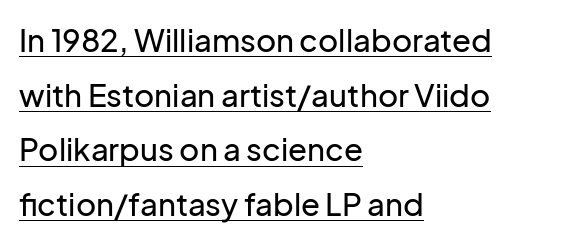
Each letter keeps its own natural width here, so spacing adapts to shape. Look at the bottom of the vertical strokes: they stop flat, with no serifs. The lettering is marked with a stroke running underneath it. No extra tracking has been applied to these lines. Ascenders rise straight up at ninety degrees. This sample is left-justified, so line endings fall wherever the words run out.
